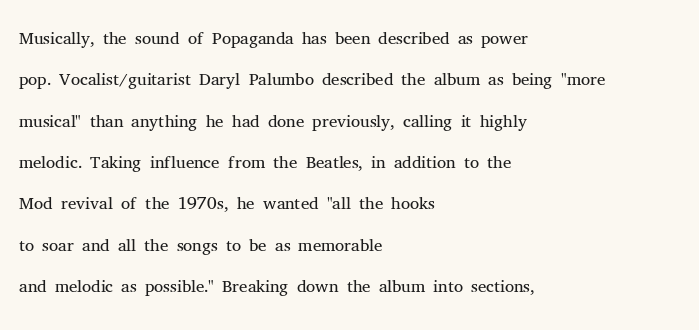
Each stroke keeps to a modest, everyday thickness or less. Whoever set this chose a conventional vertical rhythm. Caption: multi-line text, flush left, ragged right. Underlining? Definitely not there.
